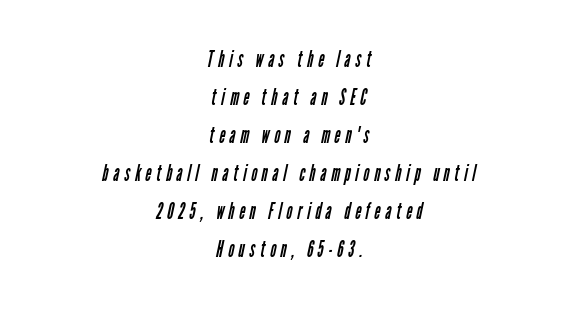
{"bold": "no", "underline": "no", "align": "center", "line_spacing": "normal", "line_spacing_ratio": 1.65, "letter_spacing": "wide", "letter_spacing_em": 0.21, "glyph_px": 23}
